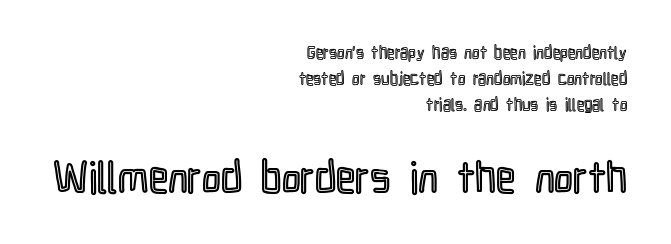
Q: Is the text italic (slanted)? A: No, it is upright.
Q: Is the text underlined? A: No.
Q: How is the paragraph aligned? A: Right-aligned.
Q: Is the spacing between letters normal or unusually wide? A: Normal.
Q: Is the spacing between lines tight, normal or loose? A: Normal.
Q: Which block of text is set in a larger size, the first (top) or the second (bottom)? A: The second (bottom) one.
Q: Width (condensed, normal, or wide)? A: Condensed.
Q: x-height? A: Medium.
Q: Monospaced? A: No.
